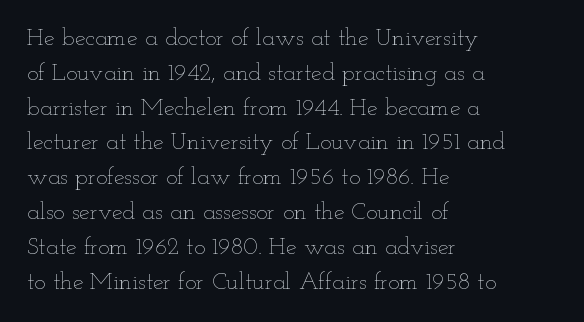
The image shows 24 px text type, upright; set left-aligned, normal line spacing (1.45x), normal letter spacing, not underlined.
